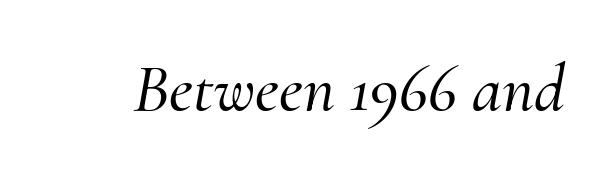
The image shows 68 px serif type, italic (leaning right); set normal letter spacing, not underlined; medium stroke contrast and a small x-height.
